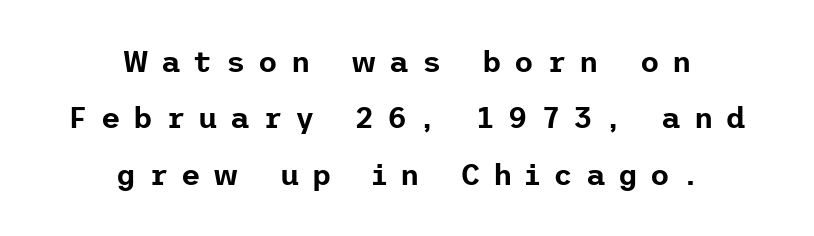
Q: Is the text italic (slanted)? A: No, it is upright.
Q: Is the typeface a serif or a sans-serif typeface? A: Sans-serif.
Q: Is the text underlined? A: No.
Q: How is the paragraph aligned? A: Centered.
Q: Is the spacing between letters normal or unusually wide? A: Unusually wide.
Q: Width (condensed, normal, or wide)? A: Normal.
Q: Stroke contrast? A: Low.
Q: x-height? A: Medium.
